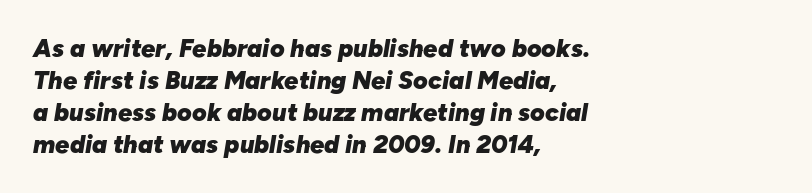
Q: Is the text bold? A: Yes.
Q: Is the text italic (slanted)? A: Yes, it leans right by about 10 degrees.
Q: Is the text underlined? A: No.
Q: How is the paragraph aligned? A: Left-aligned.
Q: Is the spacing between letters normal or unusually wide? A: Normal.
Q: Is the spacing between lines tight, normal or loose? A: Normal.
